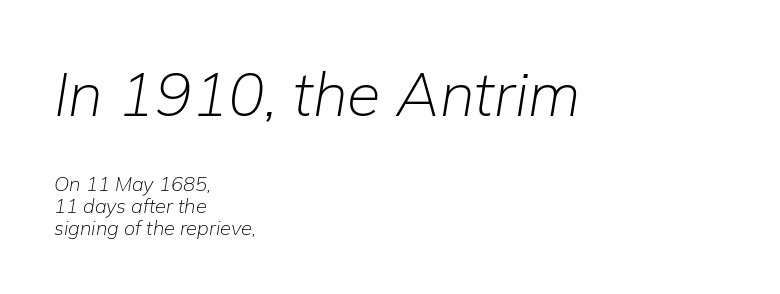
The image shows 61 px light type, italic (leaning right); set left-aligned, tight line spacing (1.1x), normal letter spacing, not underlined; the first (top) block is 3.05x larger; low stroke contrast and a medium x-height.
